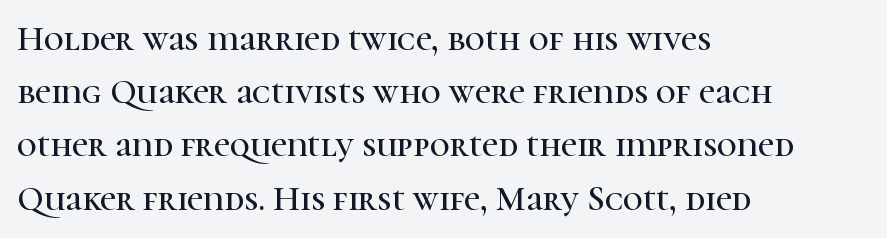
The image shows 35 px serif type, upright; set left-aligned, normal line spacing (1.52x), normal letter spacing, not underlined; high stroke contrast and a medium x-height.
